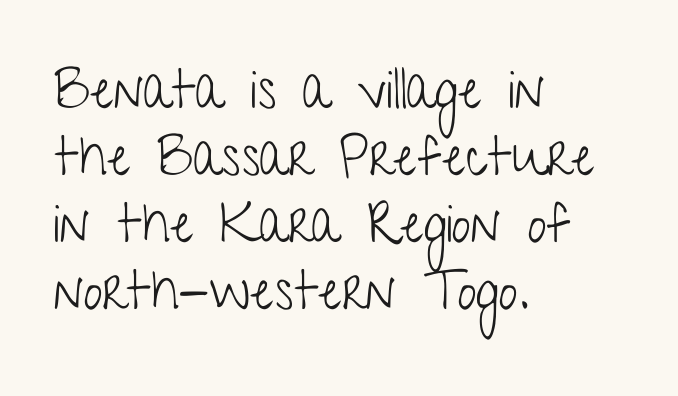
The image shows 54 px light, condensed sans-serif type, upright; set left-aligned, line spacing 1.24x, normal letter spacing, not underlined; low stroke contrast and a medium x-height.
